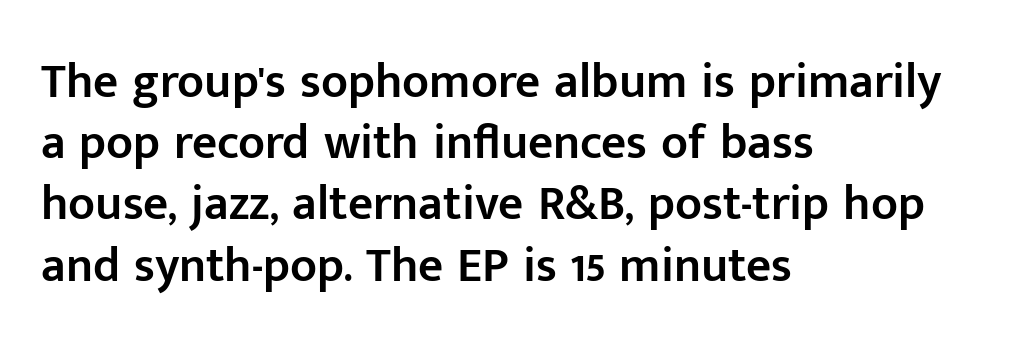
Q: Is the text bold? A: Semi-bold.
Q: Is the text italic (slanted)? A: No, it is upright.
Q: Is the typeface a serif or a sans-serif typeface? A: Sans-serif.
Q: Is the text underlined? A: No.
Q: How is the paragraph aligned? A: Left-aligned.
Q: Is the spacing between letters normal or unusually wide? A: Normal.
Q: Is the spacing between lines tight, normal or loose? A: Normal.
Q: Width (condensed, normal, or wide)? A: Normal.
Q: Stroke contrast? A: Low.
Q: x-height? A: Medium.
Q: Monospaced? A: No.
